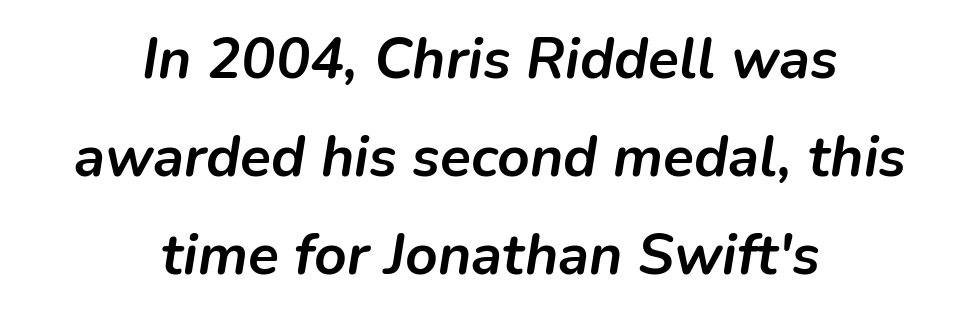
Heavy-handed strokes throughout: this text is bold. In terms of letterspacing, this is plain default setting. This rendering uses center alignment, leaving both contours irregular but symmetric. Is the type slanted? Yes — the strokes lean at a clear angle. Glance below the letters and you will spot only blank space.
